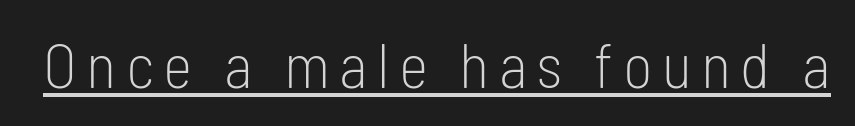
The image shows 63 px light, condensed sans-serif type, upright; set underlined; low stroke contrast and a medium x-height.
